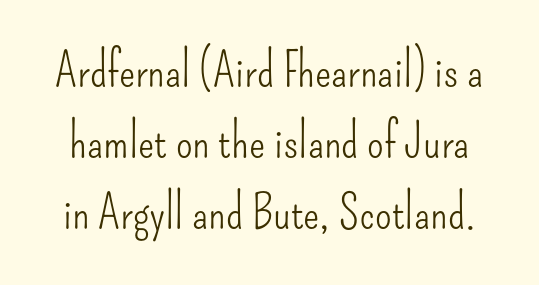
{"serif": "no", "italic": "no", "bold": "no", "weight": "light", "width": "condensed", "stroke_contrast": "low", "x_height": "small", "monospaced": "no", "underline": "no", "line_spacing": "normal", "line_spacing_ratio": 1.48, "letter_spacing": "normal", "letter_spacing_em": 0.0, "glyph_px": 48}
